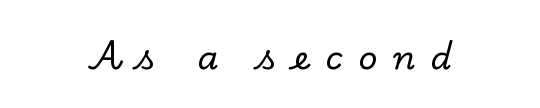
The face used here is seriffed, in the tradition of book romans. A typesetter would call this proportional, since set widths differ per character. Descender tails drop into unmarked territory. The passage is arranged like a title page — every line centered.
